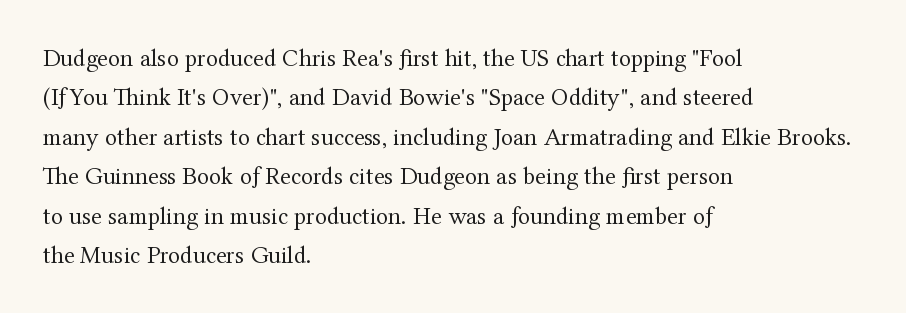
The image shows 25 px text type, upright; set left-aligned, normal line spacing (1.58x), normal letter spacing, not underlined.
